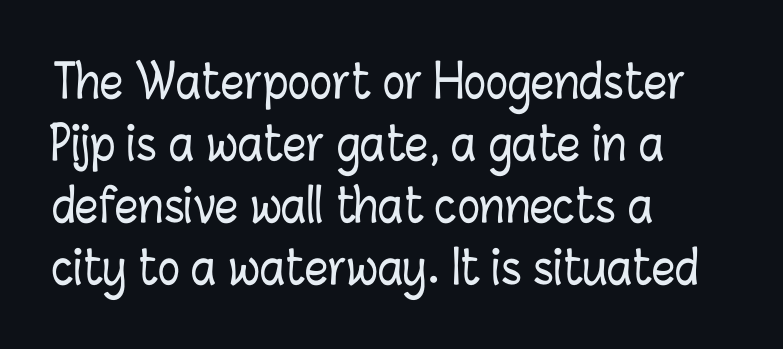
Q: Is the text italic (slanted)? A: No, it is upright.
Q: Is the text underlined? A: No.
Q: How is the paragraph aligned? A: Left-aligned.
Q: Is the spacing between letters normal or unusually wide? A: Normal.
Q: Is the spacing between lines tight, normal or loose? A: Normal.
Q: Width (condensed, normal, or wide)? A: Condensed.
Q: Stroke contrast? A: Low.
Q: x-height? A: Medium.
Q: Monospaced? A: No.
